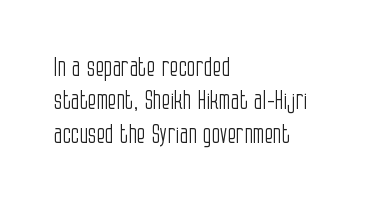
{"italic": "no", "bold": "no", "underline": "no", "align": "left", "line_spacing": "normal", "line_spacing_ratio": 1.34, "letter_spacing": "normal", "letter_spacing_em": 0.0, "glyph_px": 25}
